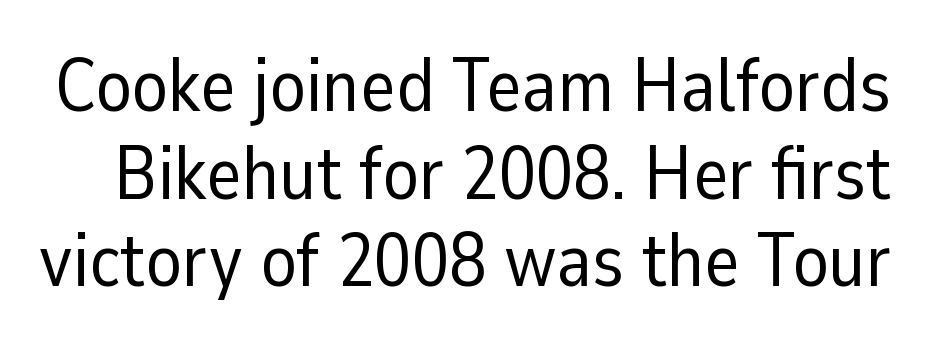
The image shows 75 px regular-weight sans-serif type, upright; set line spacing 1.17x, normal letter spacing, not underlined; low stroke contrast and a medium x-height.
